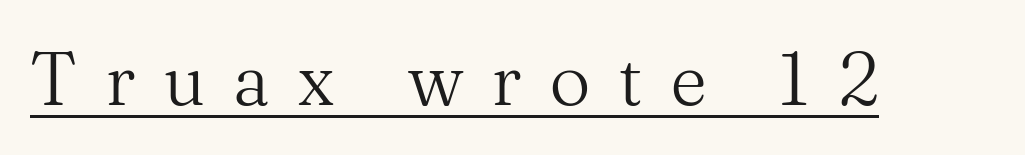
{"serif": "yes", "italic": "no", "bold": "no", "weight": "light", "width": "normal", "stroke_contrast": "medium", "x_height": "small", "monospaced": "no", "underline": "yes", "letter_spacing": "wide", "letter_spacing_em": 0.38, "glyph_px": 76}
